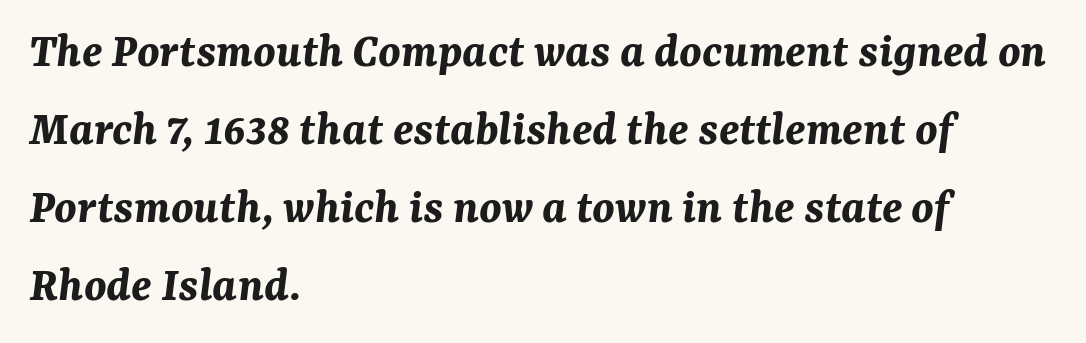
{"italic": "yes", "lean": "right", "slant_degrees": 7, "bold": "yes", "weight": "bold", "width": "normal", "stroke_contrast": "medium", "x_height": "medium", "monospaced": "no", "underline": "no", "align": "left", "line_spacing": "normal", "line_spacing_ratio": 1.56, "letter_spacing": "normal", "letter_spacing_em": 0.0, "glyph_px": 50}
